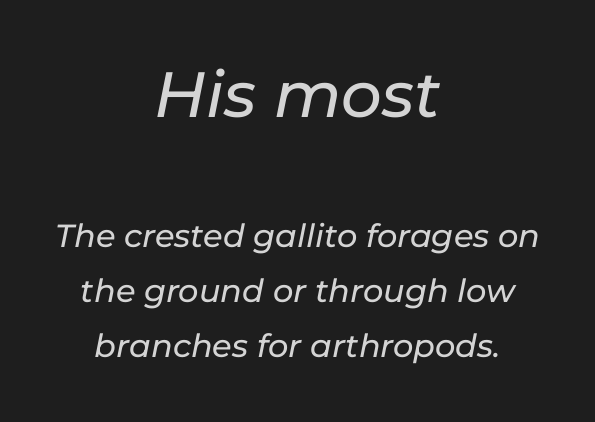
{"italic": "yes", "lean": "right", "slant_degrees": 11, "width": "normal", "stroke_contrast": "low", "x_height": "medium", "monospaced": "no", "underline": "no", "align": "center", "line_spacing_ratio": 1.72, "letter_spacing": "normal", "letter_spacing_em": 0.0, "larger_block": "first", "size_ratio": 2.0, "glyph_px": 64}
